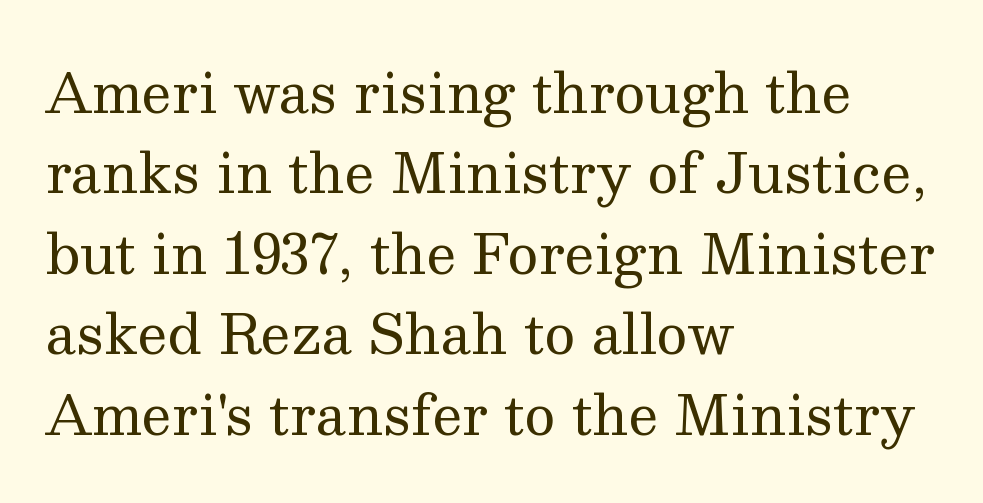
Is the letter spacing exaggerated? No — it looks like the ordinary default. The typesetting does not lean heavy: it is not bold. Which margin do the lines hug? The left one — the right edge is uneven. Stroke terminals: seriffed.
